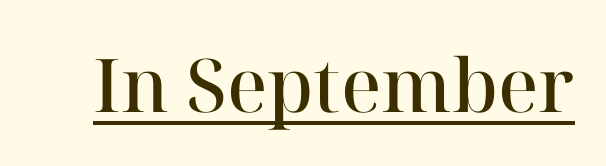
{"serif": "yes", "italic": "no", "bold": "semi", "weight": "semibold", "width": "normal", "stroke_contrast": "high", "x_height": "medium", "monospaced": "no", "underline": "yes", "letter_spacing": "normal", "letter_spacing_em": 0.0, "glyph_px": 74}
